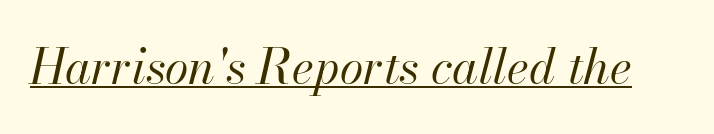
The image shows 48 px regular-weight type, italic (leaning right); set normal letter spacing, underlined; high stroke contrast and a small x-height.
